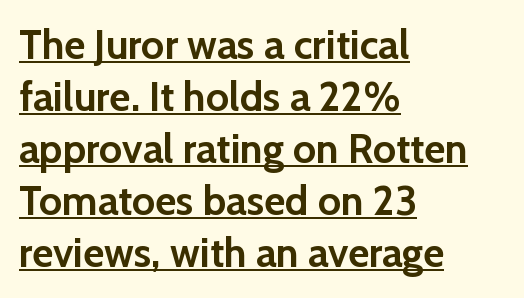
The ragged edge is on the right, which tells us the setting is flush left. Looks like regular typesetting: each glyph gets only the width it needs. Spacing between characters is what you'd get straight out of the box. Font category for this specimen: sans-serif. Caption: bold face, heavy strokes. Leading: standard.
